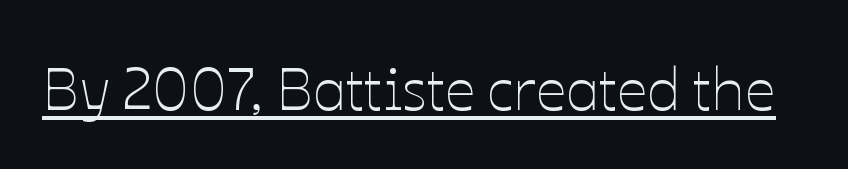
What stands out about the letter spacing? Nothing — it is the standard amount. Stems here are at most as thick as an everyday book face. This is the regular roman posture of the typeface. The rendering uses natural spacing where letterforms have individual widths. Does a line run under the words? Yes, clearly.
